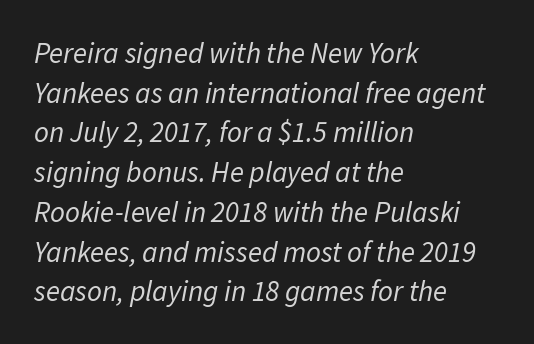
Every row of glyphs begins at an identical x-position on the left. The letters look calm and open, with moderate or lighter stems. The string is rendered with underlining switched off. Honestly, the letter spacing is just normal — you wouldn't notice it. Compared with typical paragraphs, the rows here are spaced about the same.
